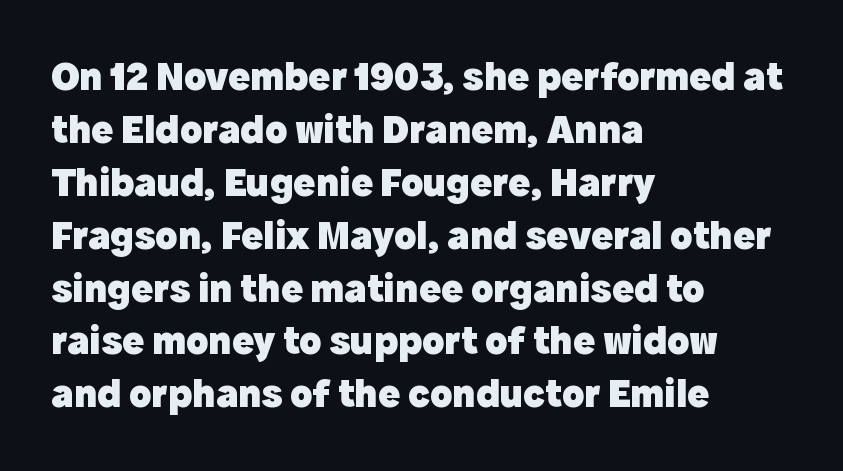
The image shows 41 px heavy sans-serif type, upright; set left-aligned, normal line spacing (1.29x), normal letter spacing, not underlined; a medium x-height.
